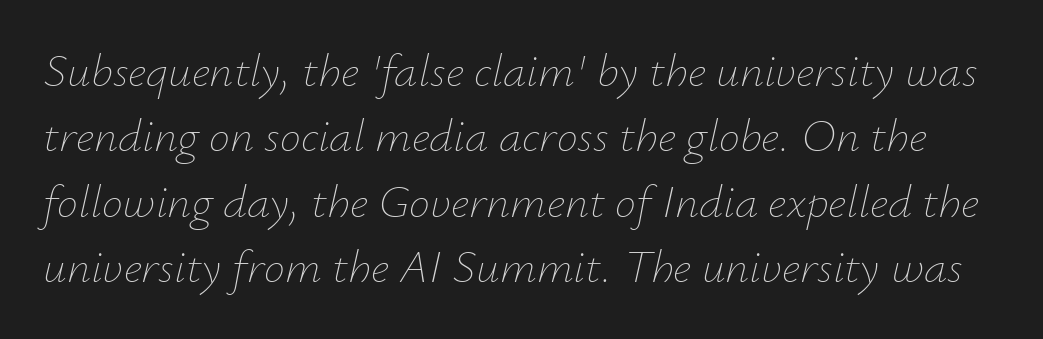
The image shows 47 px thin type, italic (leaning right); set normal line spacing (1.39x), normal letter spacing, not underlined; low stroke contrast and a small x-height.
